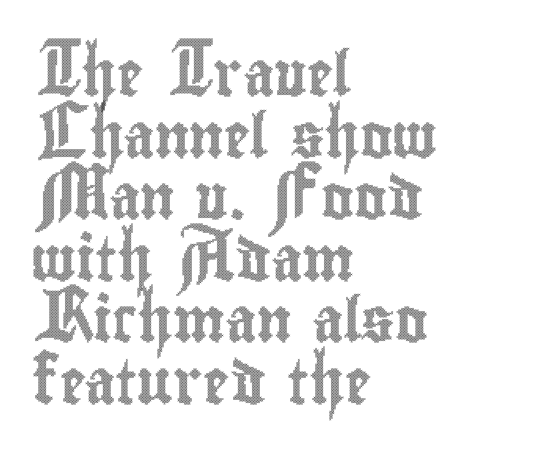
The rendering keeps characters at their native spacing. Nobody drew a line under any word here. These lines are set flush left with a ragged right edge. The letters advance in unequal steps, a hallmark of proportional type. The designer left line spacing at the default. Posture: upright roman.
